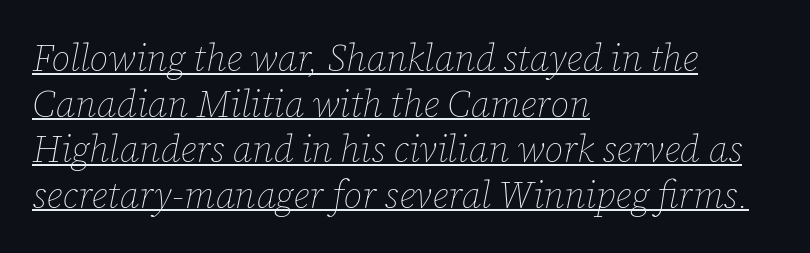
The image shows 37 px thin type, italic (leaning right); set left-aligned, line spacing 1.23x, normal letter spacing, underlined; low stroke contrast and a medium x-height.
